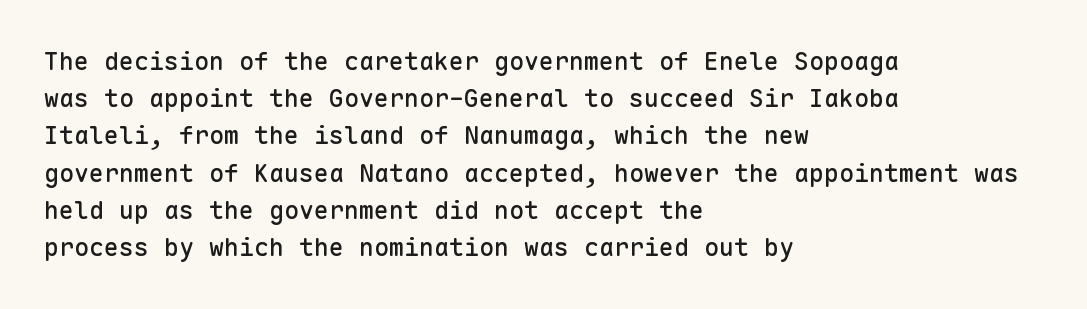
The image shows 25 px text type, upright; set left-aligned, normal line spacing (1.49x), normal letter spacing, not underlined.
